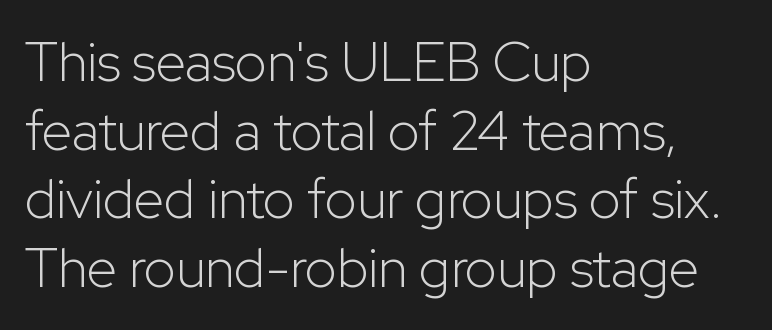
{"serif": "no", "italic": "no", "bold": "no", "weight": "light", "width": "normal", "stroke_contrast": "low", "x_height": "medium", "monospaced": "no", "underline": "no", "align": "left", "line_spacing": "normal", "line_spacing_ratio": 1.25, "letter_spacing": "normal", "letter_spacing_em": 0.0, "glyph_px": 55}
